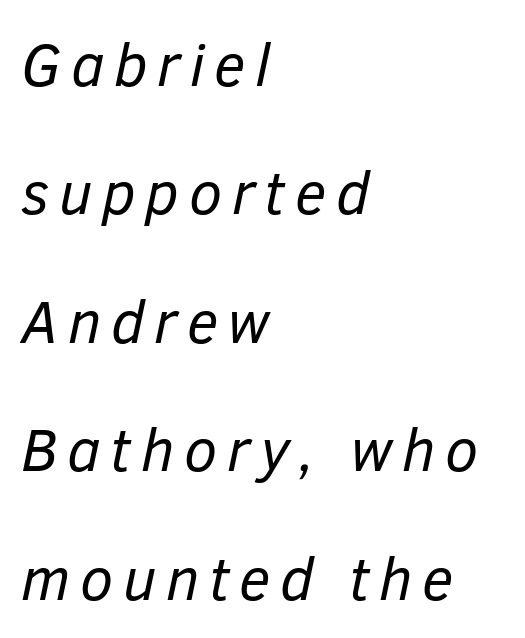
Q: Is the text bold? A: No.
Q: Is the text italic (slanted)? A: Yes, it leans right by about 12 degrees.
Q: Is the text underlined? A: No.
Q: How is the paragraph aligned? A: Left-aligned.
Q: Is the spacing between lines tight, normal or loose? A: Loose.
Q: Width (condensed, normal, or wide)? A: Normal.
Q: Stroke contrast? A: Low.
Q: x-height? A: Medium.
Q: Monospaced? A: No.
